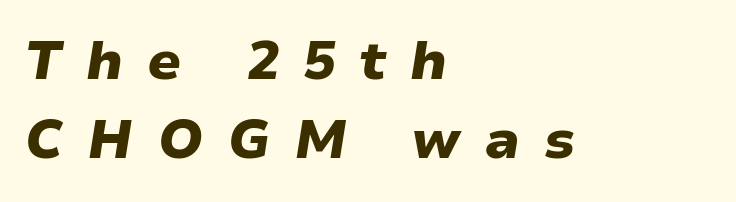
Q: Is the text bold? A: Yes.
Q: Is the text italic (slanted)? A: Yes, it leans right by about 9 degrees.
Q: Is the text underlined? A: No.
Q: How is the paragraph aligned? A: Left-aligned.
Q: Is the spacing between letters normal or unusually wide? A: Unusually wide.
Q: Is the spacing between lines tight, normal or loose? A: Normal.
Q: Width (condensed, normal, or wide)? A: Wide.
Q: Stroke contrast? A: Low.
Q: x-height? A: Medium.
Q: Monospaced? A: No.
